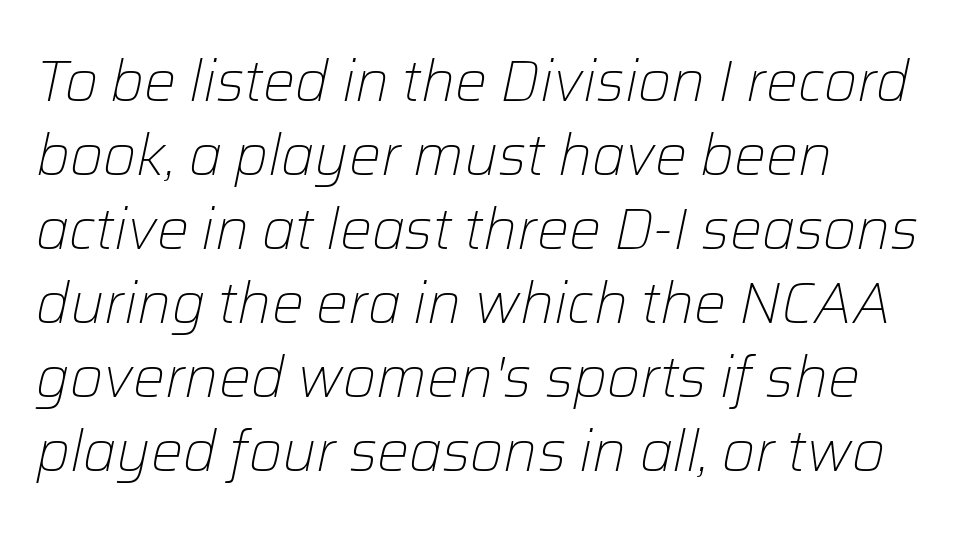
{"italic": "yes", "lean": "right", "slant_degrees": 12, "bold": "no", "weight": "light", "width": "normal", "stroke_contrast": "low", "x_height": "medium", "monospaced": "no", "underline": "no", "align": "left", "line_spacing": "normal", "line_spacing_ratio": 1.3, "letter_spacing": "normal", "letter_spacing_em": 0.0, "glyph_px": 57}
